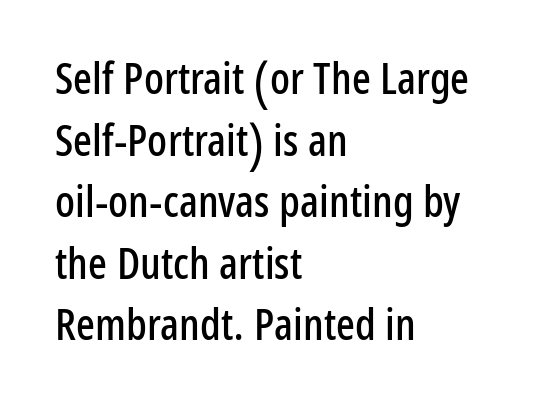
Q: Is the text italic (slanted)? A: No, it is upright.
Q: Is the typeface a serif or a sans-serif typeface? A: Sans-serif.
Q: Is the text underlined? A: No.
Q: How is the paragraph aligned? A: Left-aligned.
Q: Is the spacing between letters normal or unusually wide? A: Normal.
Q: Is the spacing between lines tight, normal or loose? A: Normal.
Q: Width (condensed, normal, or wide)? A: Condensed.
Q: Stroke contrast? A: Low.
Q: x-height? A: Medium.
Q: Monospaced? A: No.
